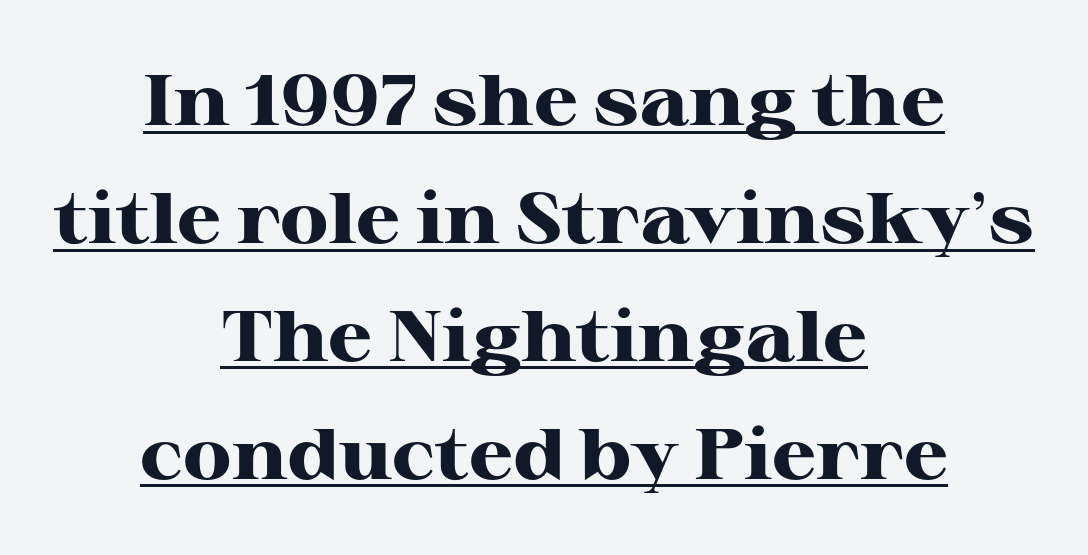
The line-height multiplier appears to be the usual default. This is the regular roman posture of the typeface. The setting favours the middle, as headings and verse often do. What weight is shown? A full bold with thick strokes.
